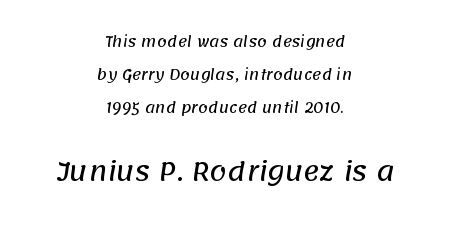
The image shows 25 px text type; set centered, loose line spacing (2.34x), normal letter spacing, not underlined; the second (bottom) block is 1.79x larger.
